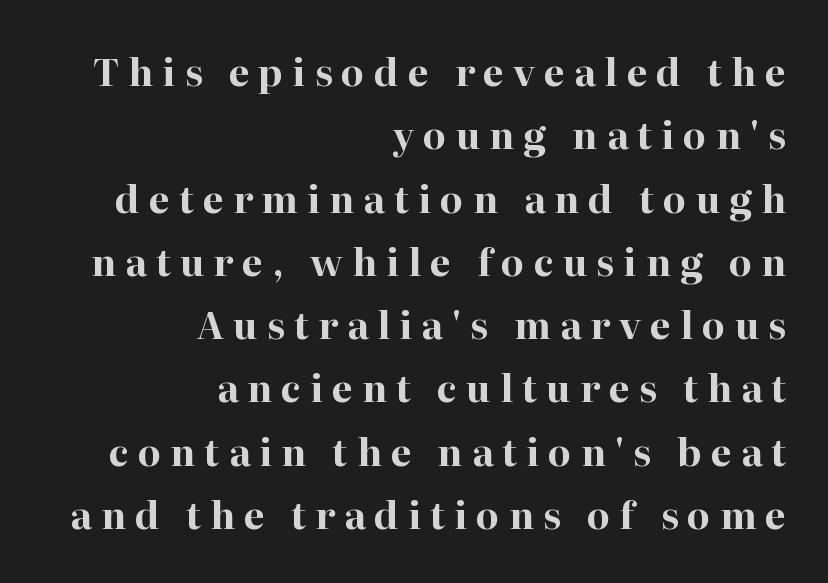
This rendering features lettering with no underline. Weight check: bold — yes, fully. Designer's note — italics off, roman on. Leftover space on each line is placed entirely before the opening word. Little horizontal feet cap the strokes, marking this as serif type.
